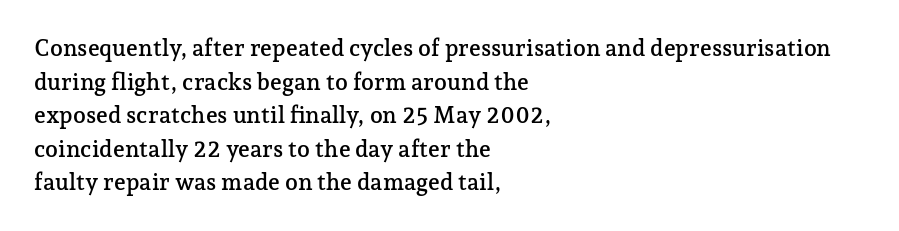
Notice how the passage keeps a crisp vertical edge on the left only. Ascenders rise straight up at ninety degrees. The passage shown is not underscored anywhere. Tracking value appears to be zero — textbook default spacing.
